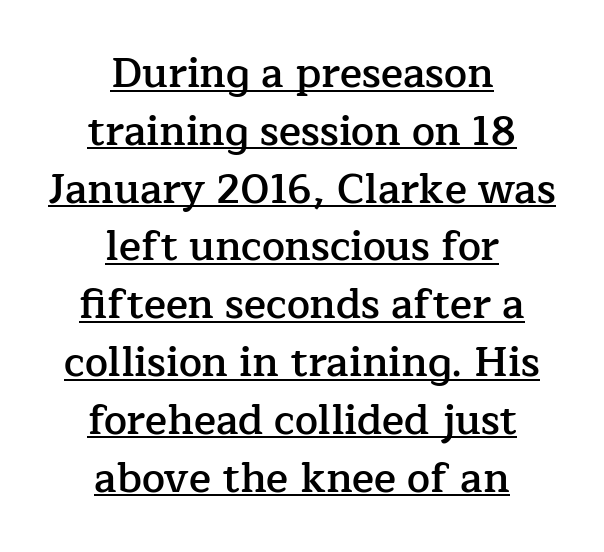
Q: Is the text bold? A: Semi-bold.
Q: Is the text italic (slanted)? A: No, it is upright.
Q: Is the typeface a serif or a sans-serif typeface? A: Serif.
Q: Is the text underlined? A: Yes.
Q: How is the paragraph aligned? A: Centered.
Q: Is the spacing between letters normal or unusually wide? A: Normal.
Q: Is the spacing between lines tight, normal or loose? A: Normal.
Q: Width (condensed, normal, or wide)? A: Normal.
Q: Stroke contrast? A: Low.
Q: x-height? A: Medium.
Q: Monospaced? A: No.
